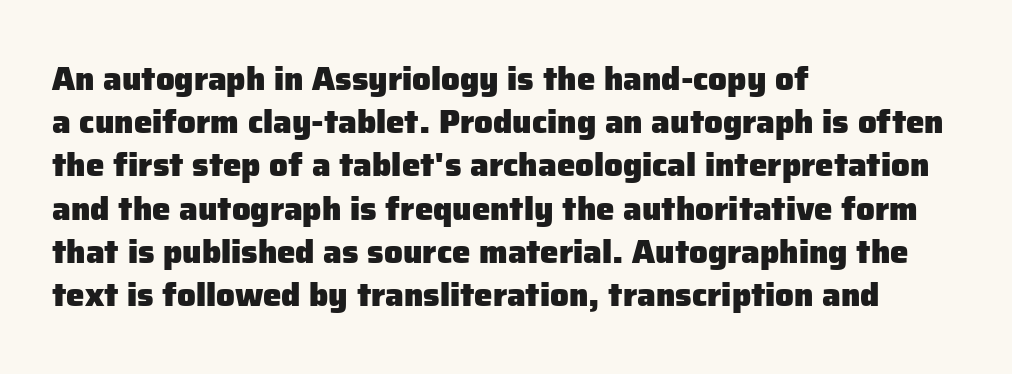
Q: Is the text bold? A: Yes.
Q: Is the text italic (slanted)? A: No, it is upright.
Q: Is the typeface a serif or a sans-serif typeface? A: Sans-serif.
Q: Is the text underlined? A: No.
Q: How is the paragraph aligned? A: Left-aligned.
Q: Is the spacing between letters normal or unusually wide? A: Normal.
Q: Is the spacing between lines tight, normal or loose? A: Normal.
Q: Width (condensed, normal, or wide)? A: Normal.
Q: Stroke contrast? A: Low.
Q: x-height? A: Medium.
Q: Monospaced? A: No.
